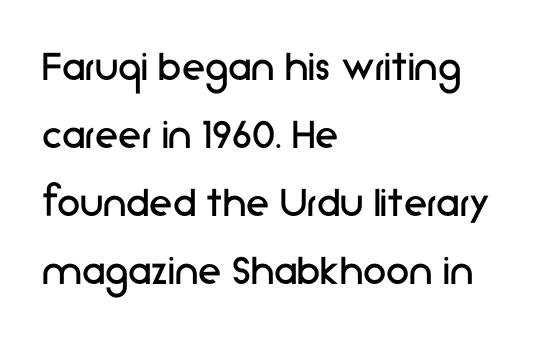
Q: Is the text bold? A: No.
Q: Is the text italic (slanted)? A: No, it is upright.
Q: Is the typeface a serif or a sans-serif typeface? A: Sans-serif.
Q: Is the text underlined? A: No.
Q: How is the paragraph aligned? A: Left-aligned.
Q: Is the spacing between letters normal or unusually wide? A: Normal.
Q: Is the spacing between lines tight, normal or loose? A: Normal.
Q: Width (condensed, normal, or wide)? A: Normal.
Q: Stroke contrast? A: Low.
Q: x-height? A: Medium.
Q: Monospaced? A: No.
